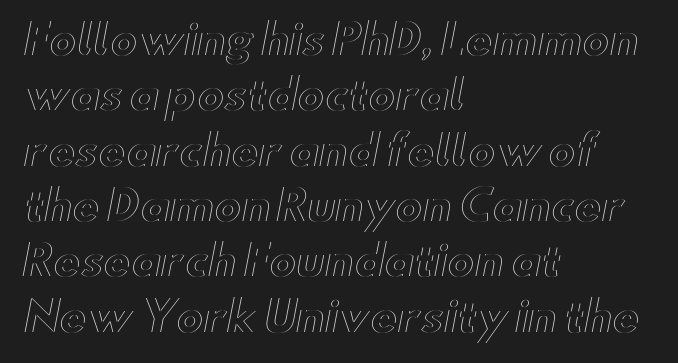
The image shows 41 px wide type; set left-aligned, normal line spacing (1.35x), normal letter spacing, not underlined; a small x-height.
